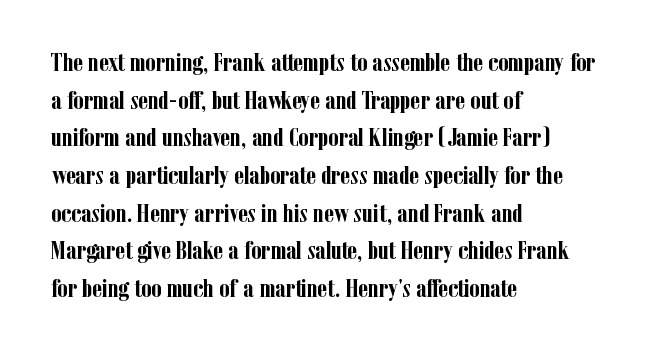
Q: Is the text bold? A: Yes.
Q: Is the text italic (slanted)? A: No, it is upright.
Q: Is the text underlined? A: No.
Q: How is the paragraph aligned? A: Left-aligned.
Q: Is the spacing between letters normal or unusually wide? A: Normal.
Q: Is the spacing between lines tight, normal or loose? A: Normal.
